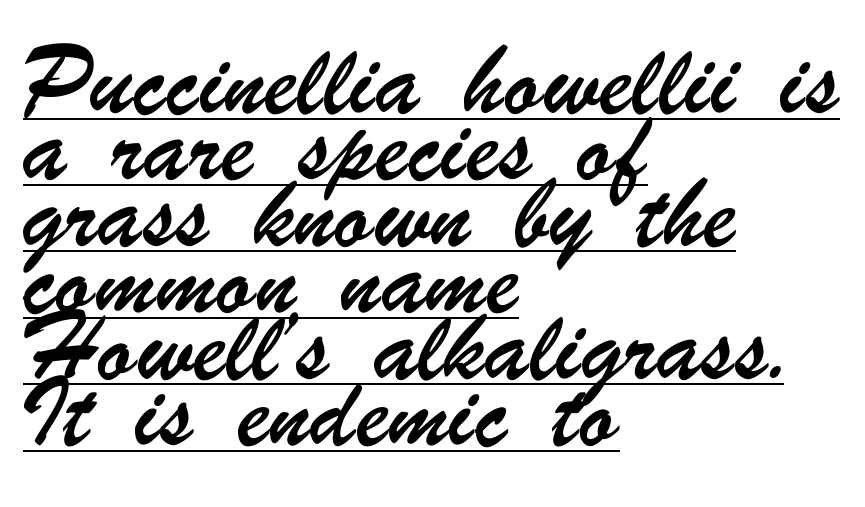
You can see a thin bar hugging the bottom of the glyphs. Quick note: interline space is typical. A typesetter would label this face a sans. A typesetter would call this proportional, since set widths differ per character. Compared with typical body copy, the letter spacing here is the same.
